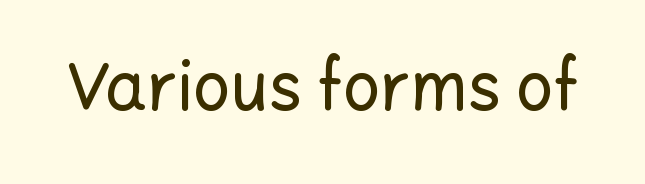
The image shows 66 px sans-serif type, upright; set normal letter spacing, not underlined; low stroke contrast and a medium x-height.
